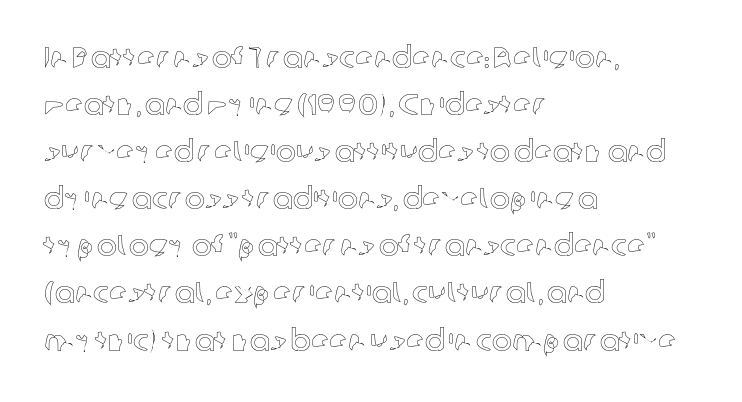
{"italic": "no", "width": "normal", "x_height": "medium", "monospaced": "no", "underline": "no", "align": "left", "line_spacing": "normal", "line_spacing_ratio": 1.57, "letter_spacing": "normal", "letter_spacing_em": 0.0, "glyph_px": 30}
